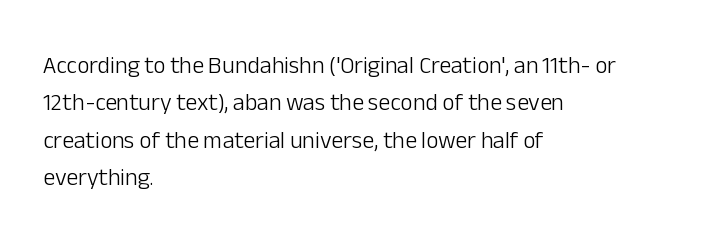
{"italic": "no", "bold": "no", "underline": "no", "align": "left", "line_spacing": "normal", "line_spacing_ratio": 1.56, "letter_spacing": "normal", "letter_spacing_em": 0.0, "glyph_px": 24}
